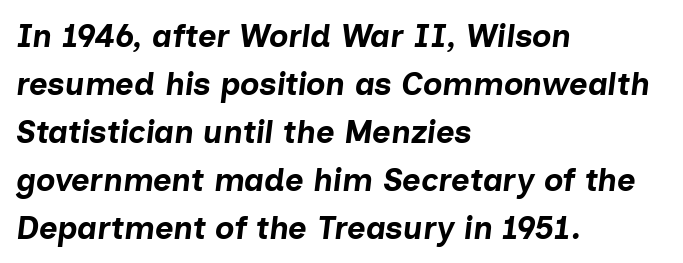
The image shows 32 px bold type, italic (leaning right); set left-aligned, normal line spacing (1.5x), normal letter spacing, not underlined; low stroke contrast and a medium x-height.
